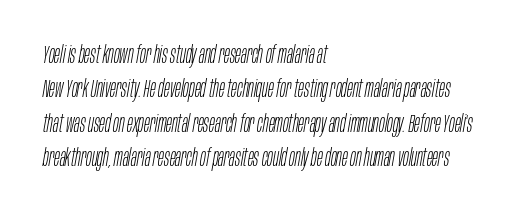
The designer left line spacing at the default. Would a proofreader flag this as italicized? Yes. Lines of text with bare space underneath. The passage shown is not bold in any degree. These lines stack with their left ends in a neat column.
